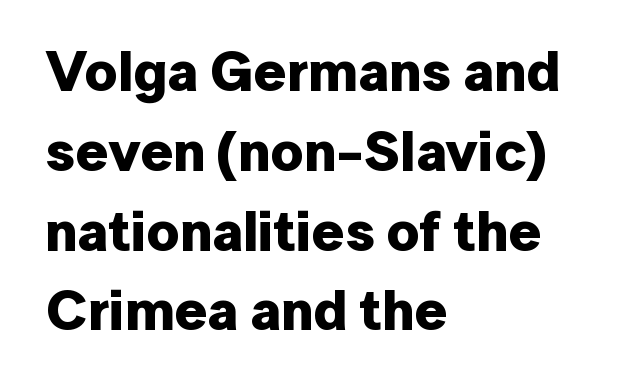
Horizontal alignment here is leftward, the default for most running prose. The letters stand straight up with perfectly vertical stems. The strip under each line holds only bare page. The horizontal fit of the characters is conventional and even. Chunky letters — that's bold for sure.
